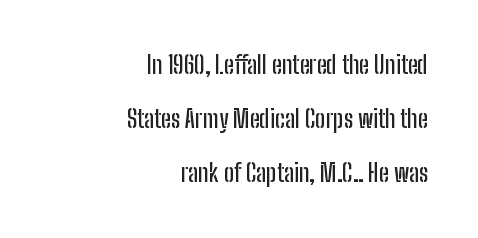
The image shows 24 px text type, upright; set right-aligned, loose line spacing (2.24x), normal letter spacing, not underlined.
